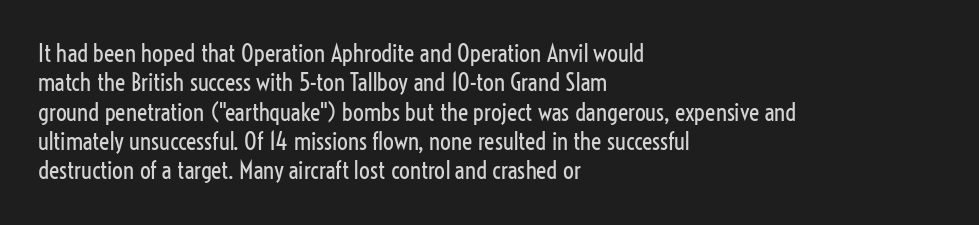
The image shows 24 px text type, upright; set left-aligned, line spacing 1.22x, normal letter spacing, not underlined.
